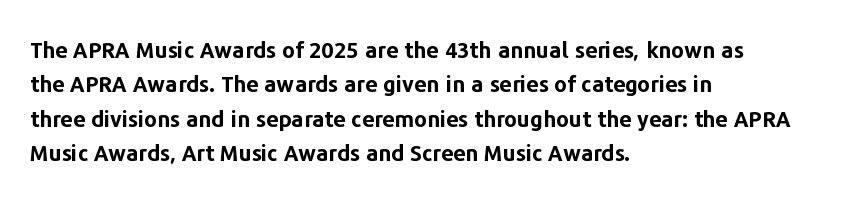
Upright lettering throughout. Just letters on the line, the space beneath them empty. The vertical gap from one line to the next is medium. Strong, thick strokes mark this as bold type. Short and long lines alike share a common starting point at left.
